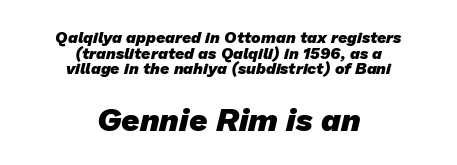
Q: Is the text bold? A: Yes.
Q: Is the typeface a serif or a sans-serif typeface? A: Sans-serif.
Q: Is the text underlined? A: No.
Q: How is the paragraph aligned? A: Centered.
Q: Is the spacing between letters normal or unusually wide? A: Normal.
Q: Is the spacing between lines tight, normal or loose? A: Tight.
Q: Which block of text is set in a larger size, the first (top) or the second (bottom)? A: The second (bottom) one.
Q: Width (condensed, normal, or wide)? A: Normal.
Q: Stroke contrast? A: Low.
Q: x-height? A: Medium.
Q: Monospaced? A: No.
